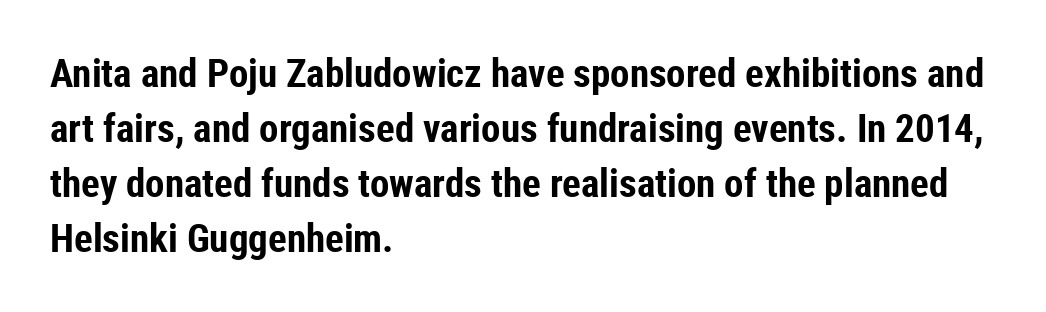
The image shows 39 px bold, condensed sans-serif type, upright; set left-aligned, normal line spacing (1.41x), normal letter spacing, not underlined; low stroke contrast and a medium x-height.
